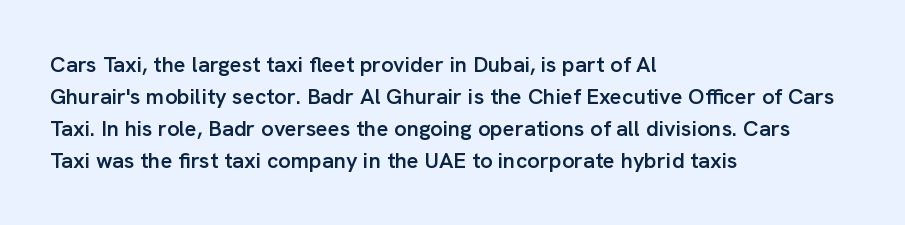
A typesetter would mark this as roman, not italic. If you drew a ruler down the left edge, every line would touch it. Look at the tracking — it's just the regular setting, nothing added. Regular leading.
